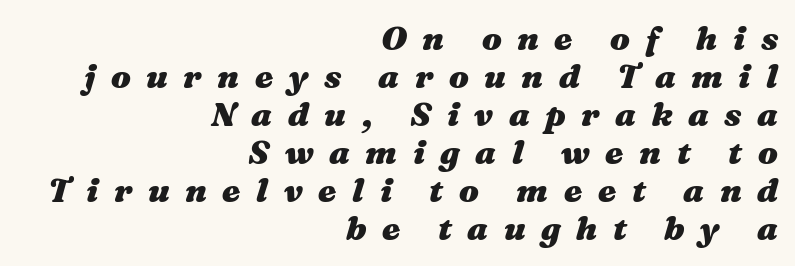
{"italic": "yes", "lean": "right", "slant_degrees": 16, "bold": "yes", "weight": "heavy", "width": "wide", "stroke_contrast": "medium", "x_height": "medium", "monospaced": "no", "underline": "no", "align": "right", "line_spacing": "tight", "line_spacing_ratio": 1.15, "letter_spacing": "wide", "letter_spacing_em": 0.47, "glyph_px": 33}
